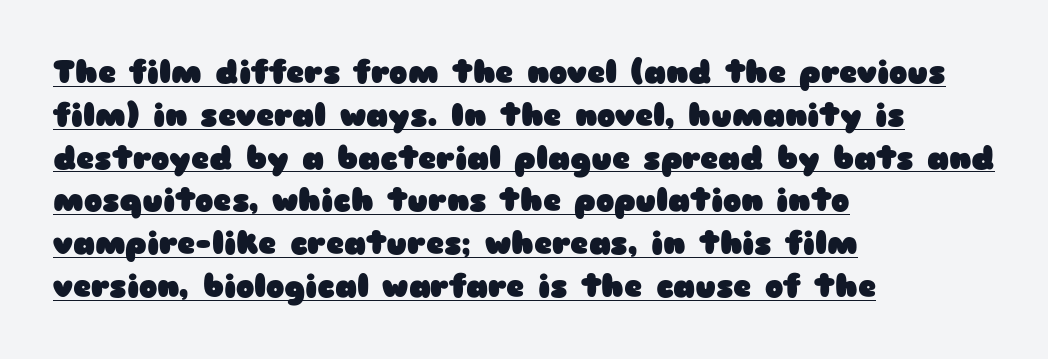
The image shows 31 px heavy, wide sans-serif type, upright; set left-aligned, normal line spacing (1.38x), normal letter spacing, underlined; low stroke contrast and a medium x-height.
